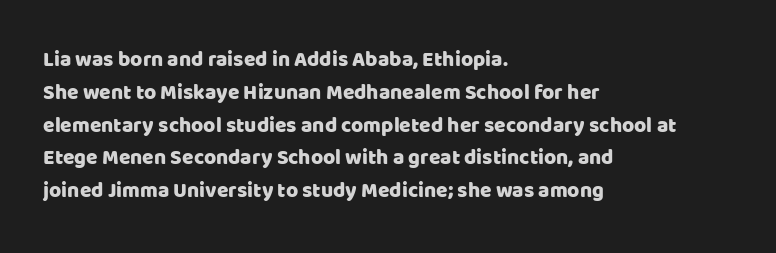
Whoever set this chose a conventional vertical rhythm. Quick note: not italic, upright. Only glyphs here, with clear space below each row. The horizontal fit of the characters is conventional and even. Notice how the passage keeps a crisp vertical edge on the left only.
